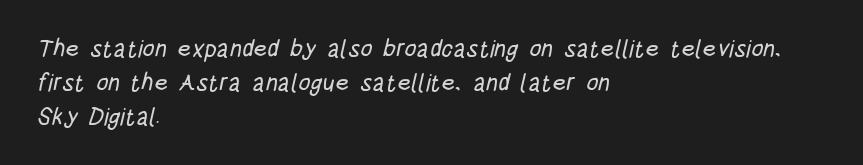
The image shows 24 px text type; set left-aligned, normal line spacing (1.41x), normal letter spacing, not underlined.
